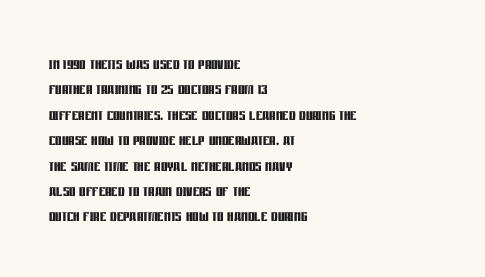
Q: Is the text bold? A: Yes.
Q: Is the text italic (slanted)? A: No, it is upright.
Q: Is the text underlined? A: No.
Q: How is the paragraph aligned? A: Left-aligned.
Q: Is the spacing between letters normal or unusually wide? A: Normal.
Q: Is the spacing between lines tight, normal or loose? A: Normal.
